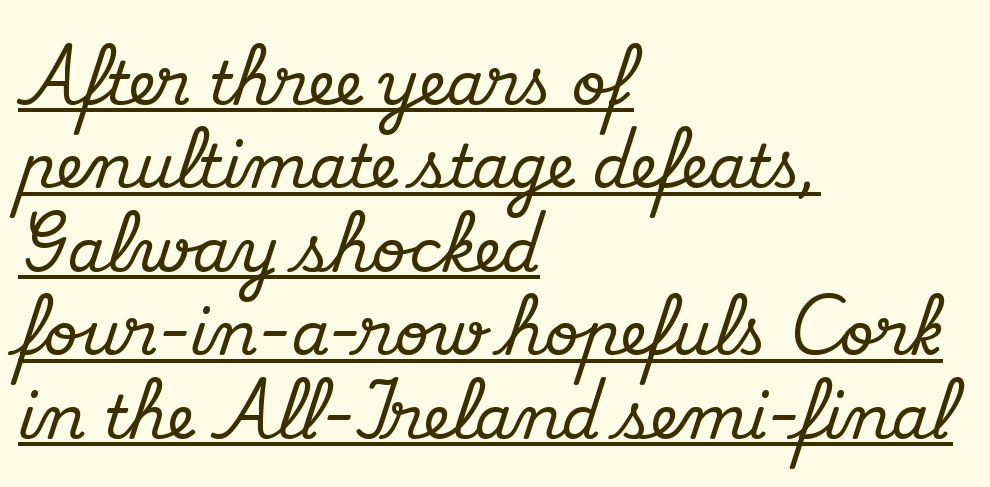
One glance says typical: line gaps are just what's usual. Horizontally, the lines are justified to the leading edge only. Think of a printed novel: that variable character pitch is what you see here. Each letter's strokes conclude with small projecting serifs.
